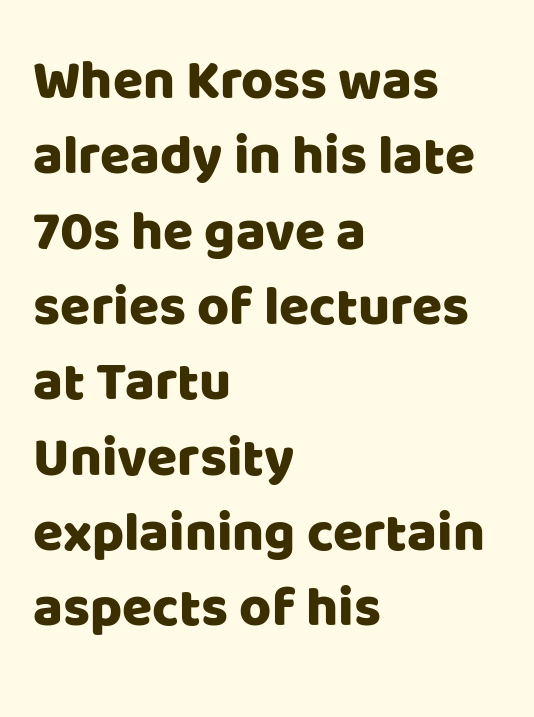
The image shows 55 px sans-serif type, upright; set left-aligned, normal line spacing (1.37x), normal letter spacing, not underlined; low stroke contrast and a large x-height.
